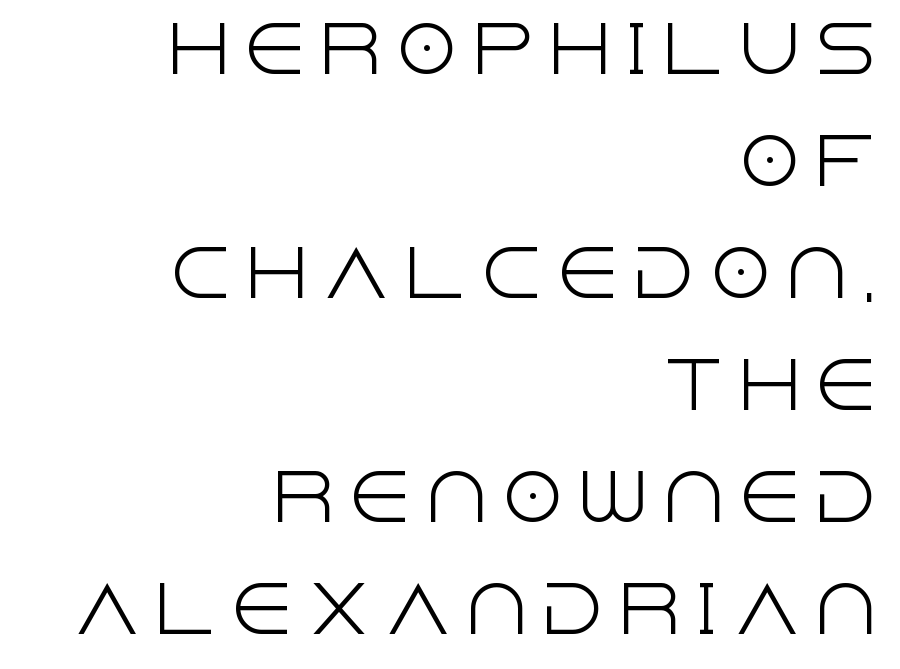
{"serif": "no", "italic": "no", "bold": "no", "weight": "light", "width": "normal", "x_height": "large", "monospaced": "no", "underline": "no", "align": "right", "line_spacing_ratio": 1.75, "glyph_px": 64}
